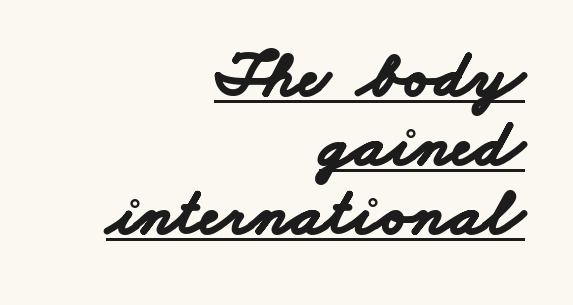
Q: Is the text bold? A: Yes.
Q: Is the typeface a serif or a sans-serif typeface? A: Sans-serif.
Q: Is the text underlined? A: Yes.
Q: How is the paragraph aligned? A: Right-aligned.
Q: Is the spacing between letters normal or unusually wide? A: Normal.
Q: Is the spacing between lines tight, normal or loose? A: Tight.
Q: Width (condensed, normal, or wide)? A: Wide.
Q: Stroke contrast? A: Low.
Q: x-height? A: Small.
Q: Monospaced? A: No.
